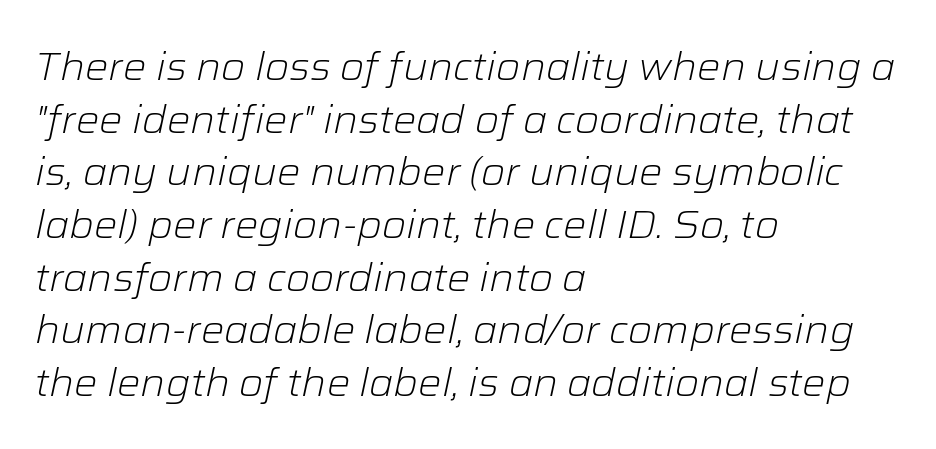
The text block is weighted toward the left margin, trailing off unevenly rightward. Note the varied advance widths — an 'i' is clearly narrower than an 'm'. Unbolded letterforms with no extra heft. The font's italic variant was chosen for this text. Descenders are the only things crossing below the line.
